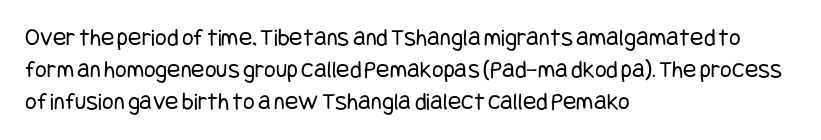
Q: Is the text bold? A: No.
Q: Is the text italic (slanted)? A: No, it is upright.
Q: Is the text underlined? A: No.
Q: How is the paragraph aligned? A: Left-aligned.
Q: Is the spacing between letters normal or unusually wide? A: Normal.
Q: Is the spacing between lines tight, normal or loose? A: Normal.
